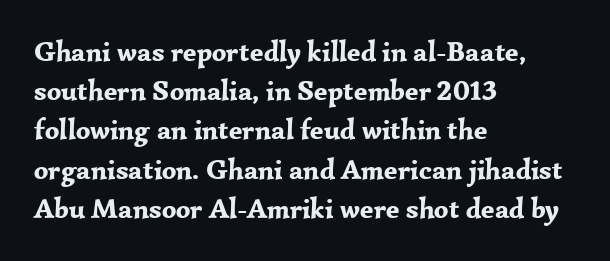
Q: Is the text bold? A: Yes.
Q: Is the text italic (slanted)? A: No, it is upright.
Q: Is the typeface a serif or a sans-serif typeface? A: Serif.
Q: Is the text underlined? A: No.
Q: How is the paragraph aligned? A: Left-aligned.
Q: Is the spacing between letters normal or unusually wide? A: Normal.
Q: Is the spacing between lines tight, normal or loose? A: Normal.
Q: Width (condensed, normal, or wide)? A: Normal.
Q: Stroke contrast? A: Low.
Q: x-height? A: Medium.
Q: Monospaced? A: No.
